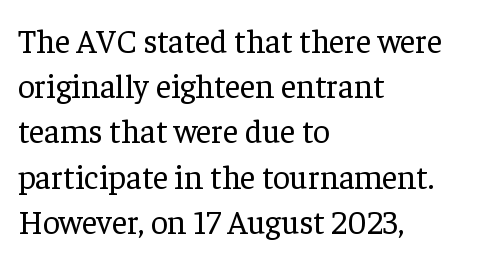
The image shows 33 px regular-weight serif type, upright; set left-aligned, normal line spacing (1.37x), normal letter spacing, not underlined; low stroke contrast and a medium x-height.
